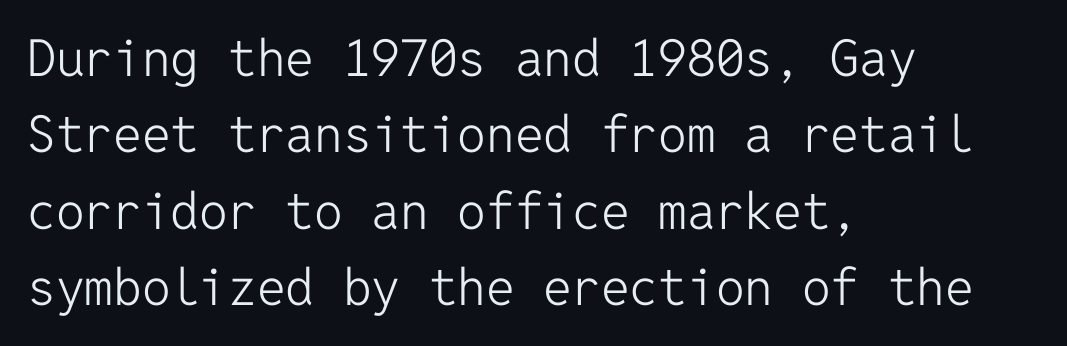
The font's upright variant was chosen for this text. Words appear dense and cohesive because spacing is normal. In terms of letterform style, serifs are entirely absent. If you drew a ruler down the left edge, every line would touch it. A quiet, ordinary-to-light weight characterises the typeface. Looks like terminal output: every glyph gets an equal slot.
